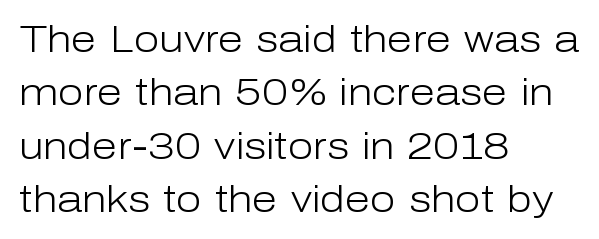
The image shows 37 px light sans-serif type, upright; set left-aligned, normal line spacing (1.44x), normal letter spacing, not underlined; low stroke contrast and a medium x-height.
